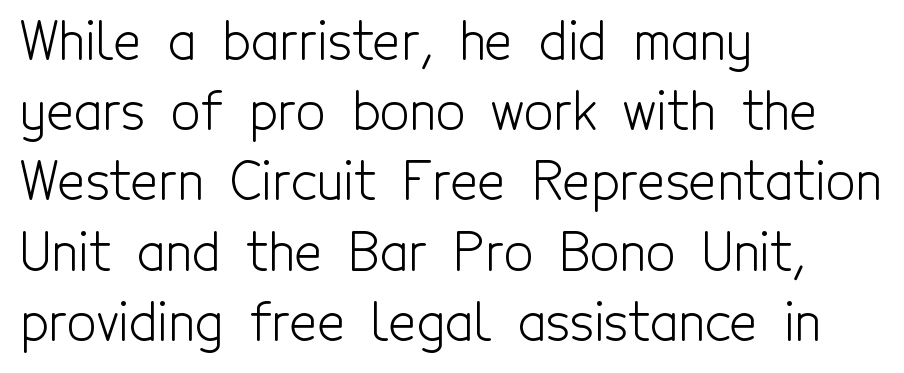
If you measured baseline to baseline, you'd find a middling distance. The letters sit at their default tracking, neither squeezed nor spread. The characters are drawn with everyday or finer stroke widths. Beneath every word, the page is bare. The letters stand straight up with perfectly vertical stems.
